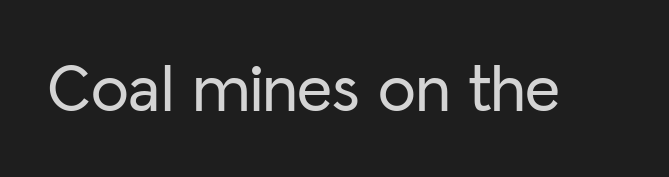
Q: Is the text italic (slanted)? A: No, it is upright.
Q: Is the typeface a serif or a sans-serif typeface? A: Sans-serif.
Q: Is the text underlined? A: No.
Q: Is the spacing between letters normal or unusually wide? A: Normal.
Q: Width (condensed, normal, or wide)? A: Normal.
Q: Stroke contrast? A: Low.
Q: x-height? A: Medium.
Q: Monospaced? A: No.
